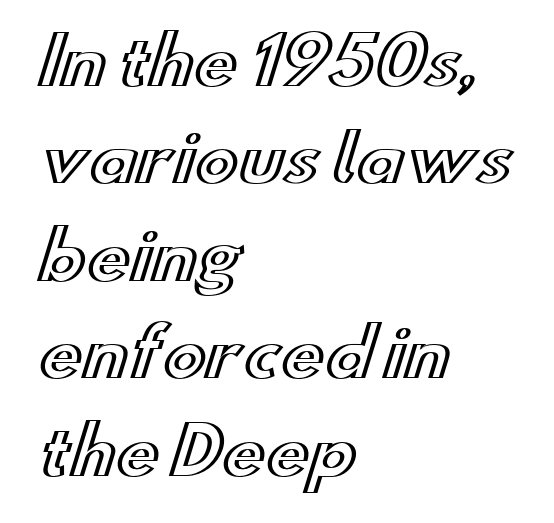
{"width": "wide", "x_height": "small", "monospaced": "no", "underline": "no", "align": "left", "line_spacing": "normal", "line_spacing_ratio": 1.5, "letter_spacing": "normal", "letter_spacing_em": 0.0, "glyph_px": 65}
